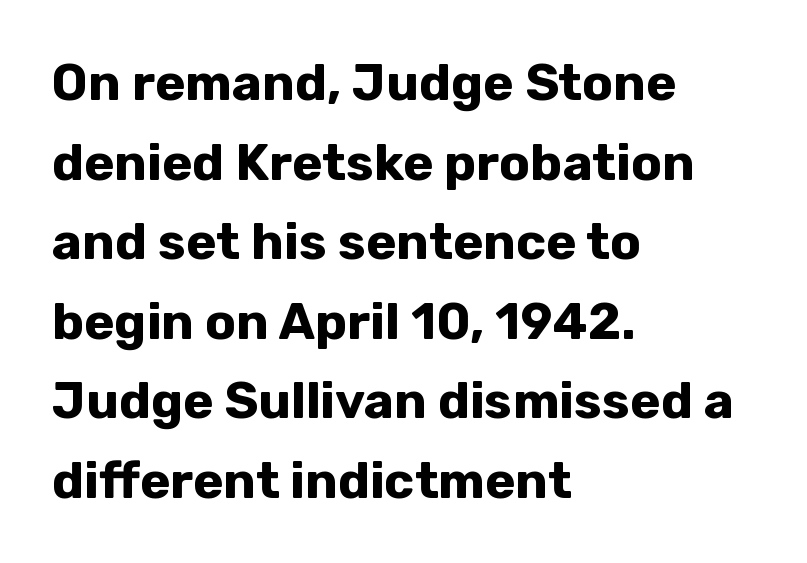
Looks like regular typesetting: each glyph gets only the width it needs. The text was rendered using a sans face with plain stroke endings. These lines sit exactly where default settings would place them. The space directly below the letters is spotless. Line beginnings align vertically; line endings do not. These words are printed bold, with thick strokes throughout.
